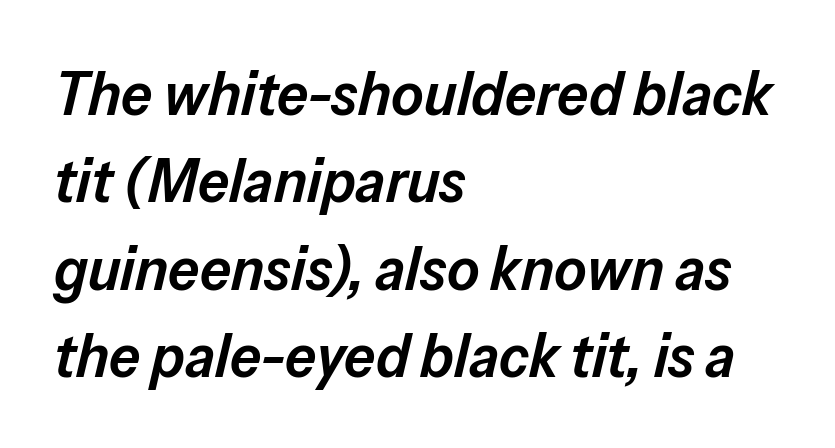
The leading is moderate, giving the passage an even texture. Quick note: underline off. This is oblique type, the kind used for emphasis or titles. Each letter keeps its own natural width here, so spacing adapts to shape. The passage shown is semibold, sitting just below true bold. Tracking value appears to be zero — textbook default spacing.
